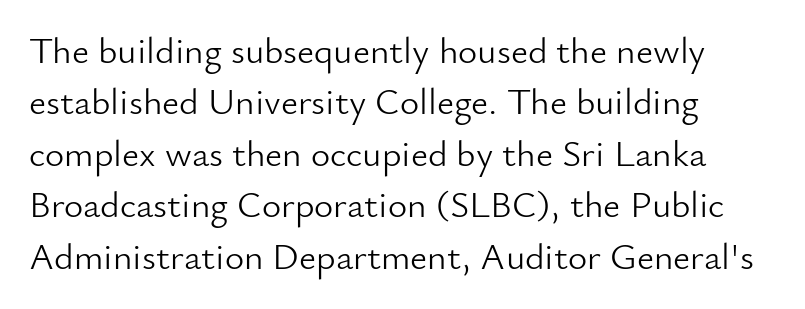
Interline gaps are of average width in this sample. Nope, no serifs anywhere on these letters. Bare-footed words on every line. A typesetter would call this proportional, since set widths differ per character. Heft: none added — not bold.
